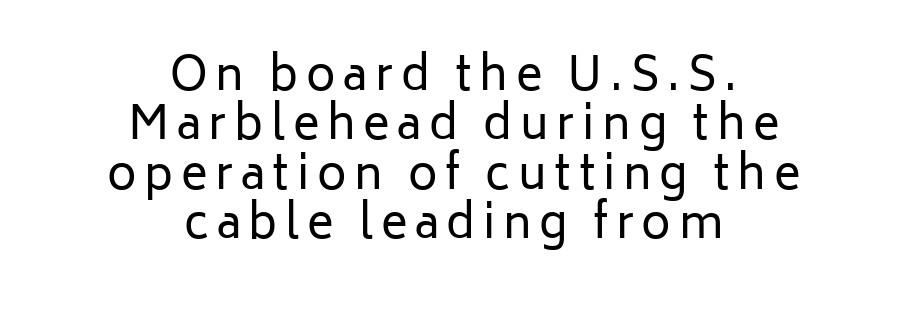
The image shows 45 px regular-weight sans-serif type, upright; set centered, tight line spacing (1.1x), not underlined; low stroke contrast and a medium x-height.
